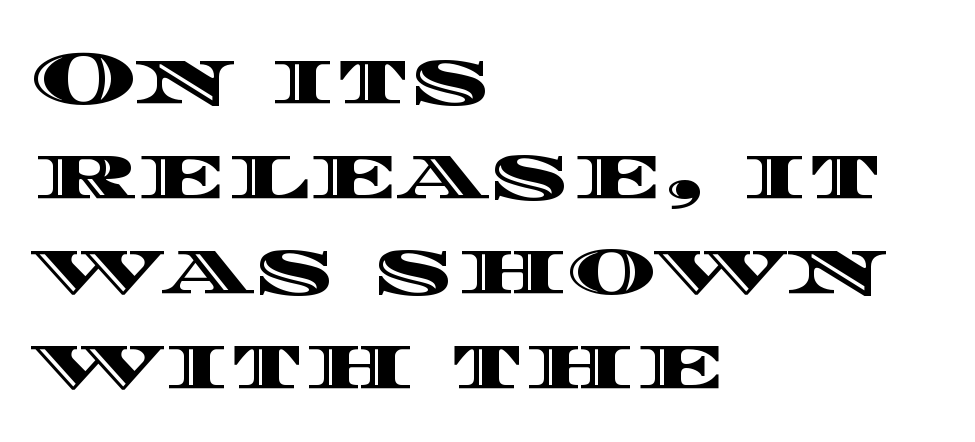
Q: Is the text italic (slanted)? A: No, it is upright.
Q: Is the text underlined? A: No.
Q: How is the paragraph aligned? A: Left-aligned.
Q: Is the spacing between letters normal or unusually wide? A: Normal.
Q: Is the spacing between lines tight, normal or loose? A: Normal.
Q: Width (condensed, normal, or wide)? A: Wide.
Q: x-height? A: Large.
Q: Monospaced? A: No.
